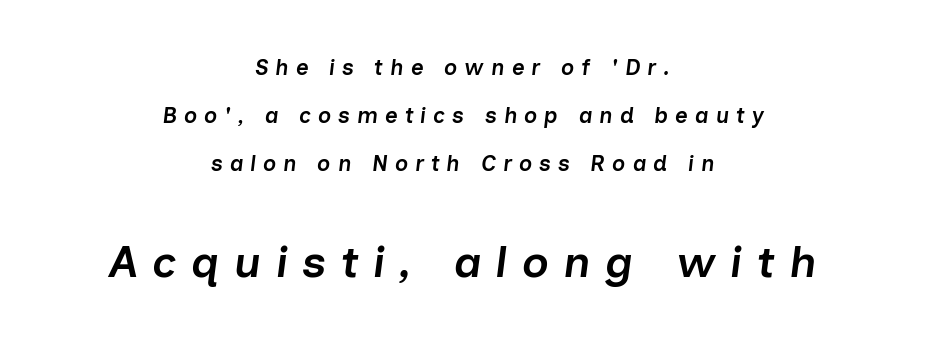
Caption: multi-line text, centered on the measure. Underline: absent. Honestly, the rows look like they've been pulled way apart. These lines were composed using italics.
